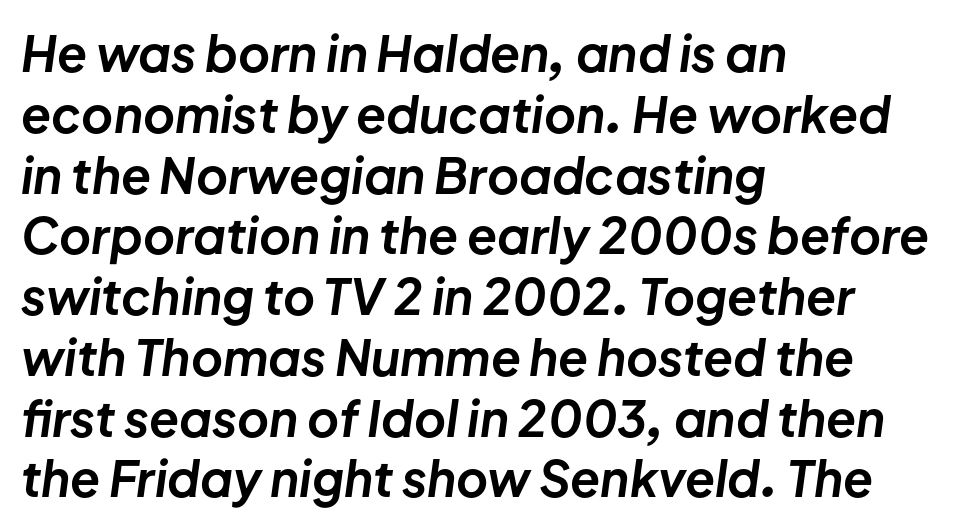
This sample has the flowing, uneven cadence of proportional lettering. Students, note that the glyphs here touch the page at normal intervals. The passage shown is emphatically bold. Is the type slanted? Yes — the strokes lean at a clear angle.
